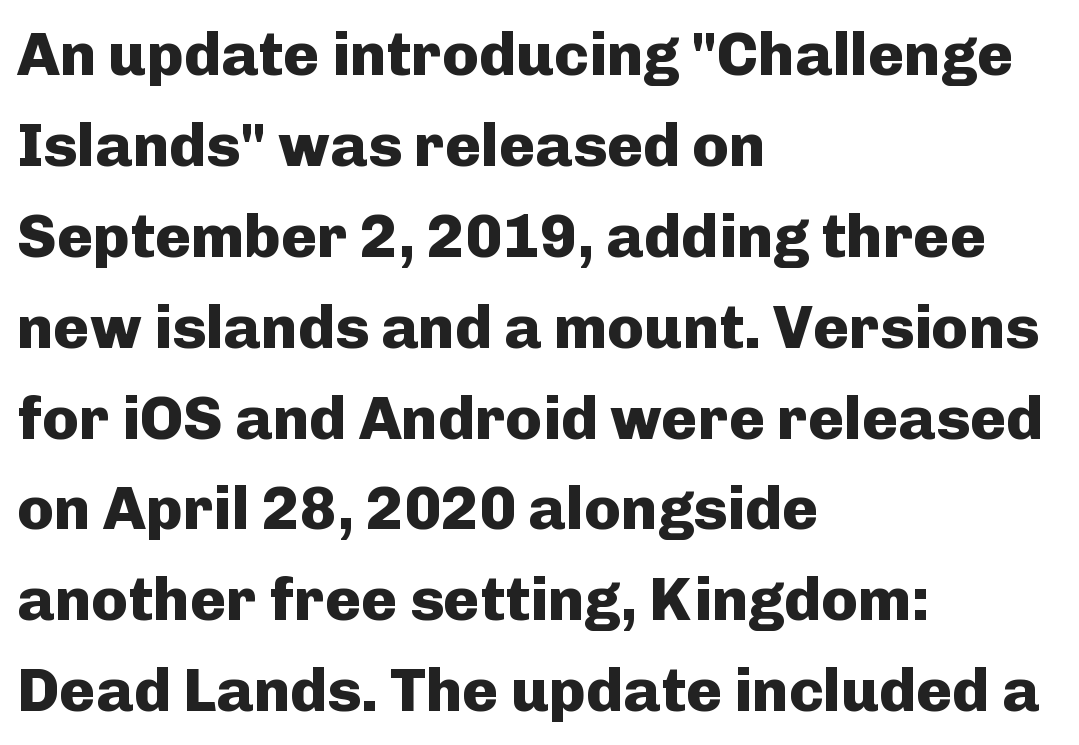
Q: Is the text bold? A: Yes.
Q: Is the text italic (slanted)? A: No, it is upright.
Q: Is the typeface a serif or a sans-serif typeface? A: Sans-serif.
Q: Is the text underlined? A: No.
Q: How is the paragraph aligned? A: Left-aligned.
Q: Is the spacing between letters normal or unusually wide? A: Normal.
Q: Is the spacing between lines tight, normal or loose? A: Normal.
Q: Width (condensed, normal, or wide)? A: Normal.
Q: Stroke contrast? A: Low.
Q: x-height? A: Medium.
Q: Monospaced? A: No.
